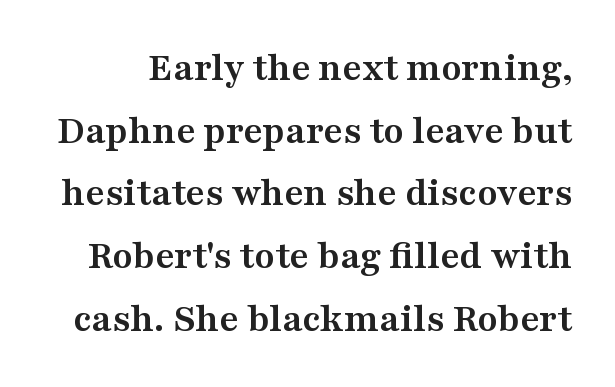
{"serif": "yes", "italic": "no", "bold": "yes", "weight": "semibold", "width": "wide", "stroke_contrast": "medium", "x_height": "medium", "monospaced": "no", "underline": "no", "line_spacing": "normal", "line_spacing_ratio": 1.53, "letter_spacing": "normal", "letter_spacing_em": 0.0, "glyph_px": 41}
